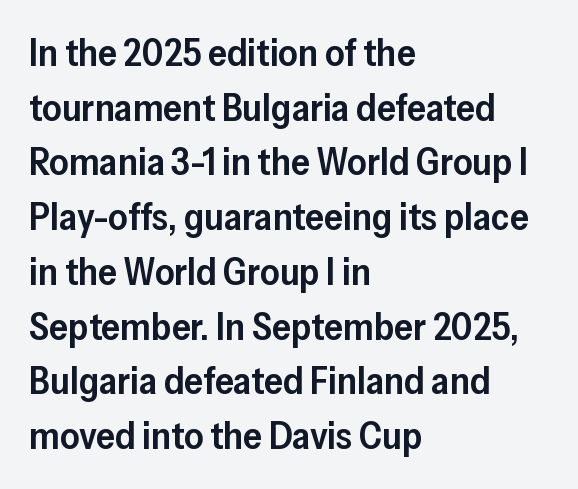
The image shows 38 px semibold sans-serif type, upright; set left-aligned, normal line spacing (1.44x), normal letter spacing, not underlined; low stroke contrast and a medium x-height.
